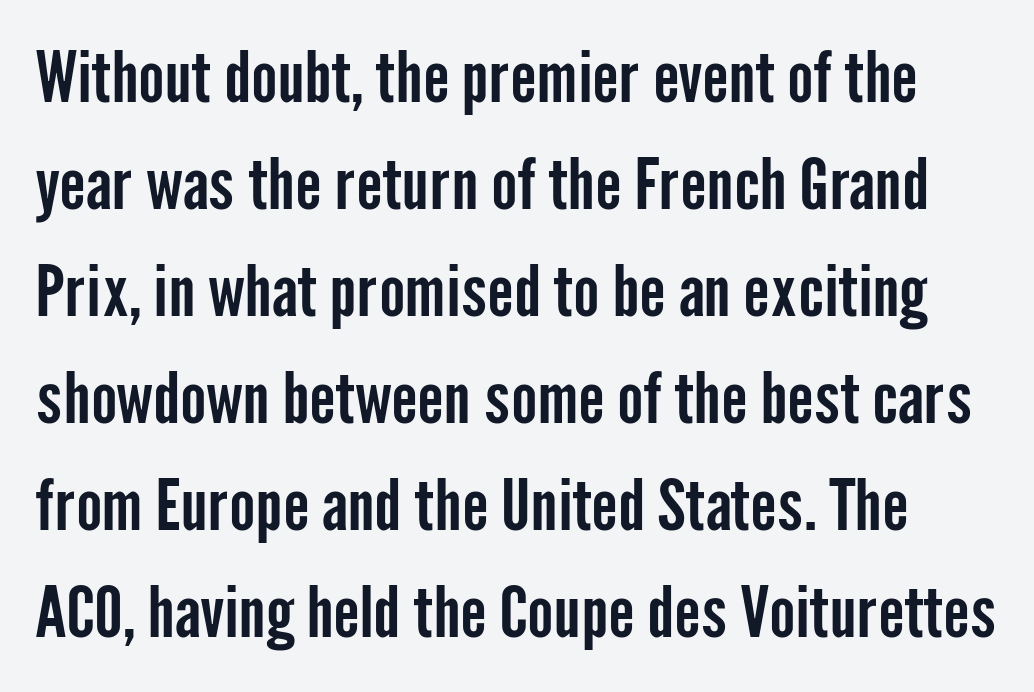
{"serif": "no", "italic": "no", "width": "condensed", "stroke_contrast": "low", "x_height": "medium", "monospaced": "no", "underline": "no", "line_spacing": "normal", "line_spacing_ratio": 1.53, "letter_spacing": "normal", "letter_spacing_em": 0.0, "glyph_px": 70}
